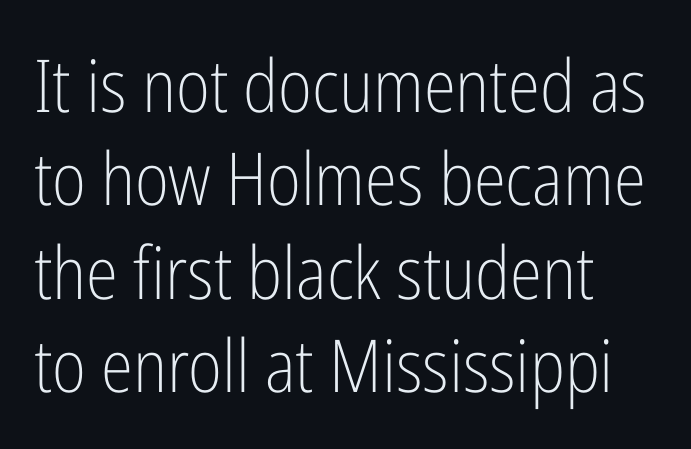
Q: Is the text bold? A: No.
Q: Is the text italic (slanted)? A: No, it is upright.
Q: Is the typeface a serif or a sans-serif typeface? A: Sans-serif.
Q: Is the text underlined? A: No.
Q: How is the paragraph aligned? A: Left-aligned.
Q: Is the spacing between letters normal or unusually wide? A: Normal.
Q: Is the spacing between lines tight, normal or loose? A: Normal.
Q: Width (condensed, normal, or wide)? A: Condensed.
Q: Stroke contrast? A: Low.
Q: x-height? A: Medium.
Q: Monospaced? A: No.
